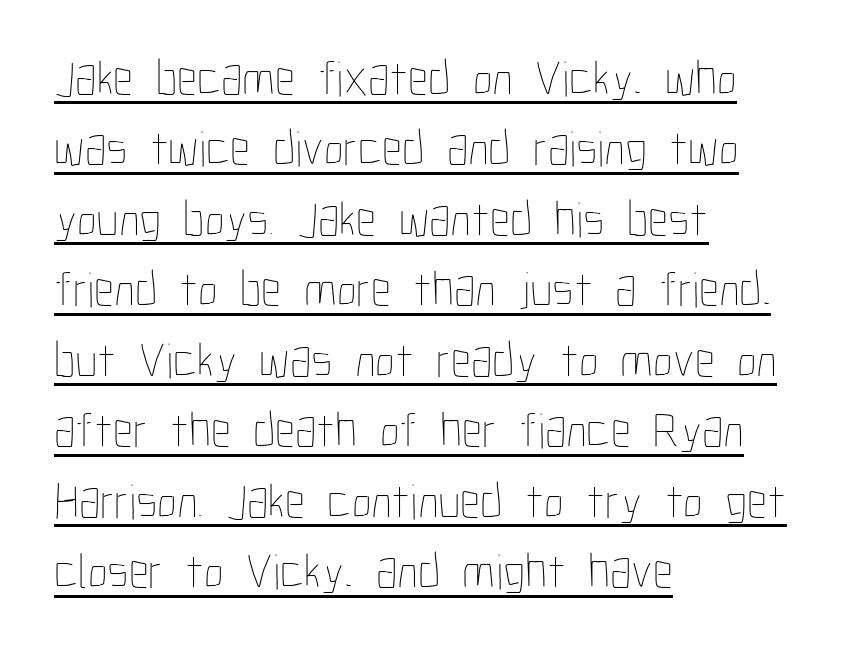
The image shows 50 px thin, condensed type, upright; set left-aligned, normal line spacing (1.41x), normal letter spacing, underlined; low stroke contrast and a medium x-height.
